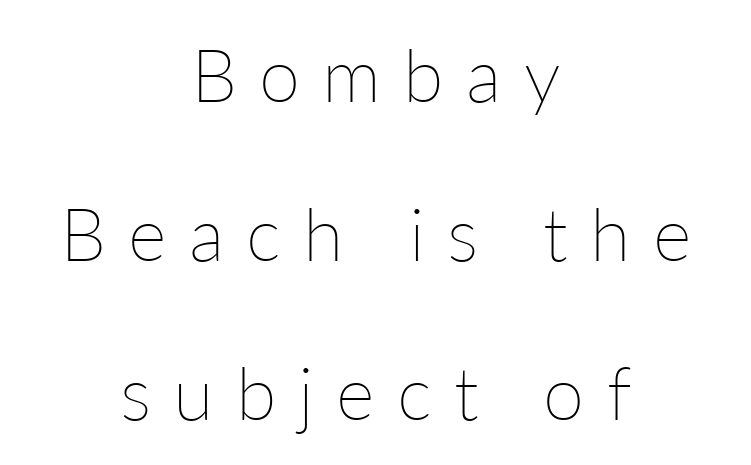
The image shows 74 px thin type, upright; set centered, loose line spacing (2.15x), unusually wide letter spacing (+0.3 em), not underlined; low stroke contrast and a medium x-height.
